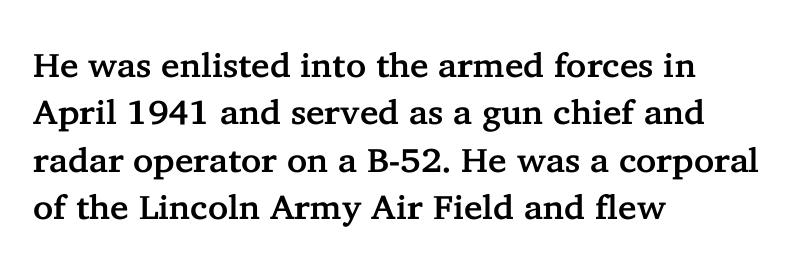
The image shows 34 px serif type, upright; set left-aligned, normal line spacing (1.39x), normal letter spacing, not underlined; low stroke contrast and a medium x-height.
